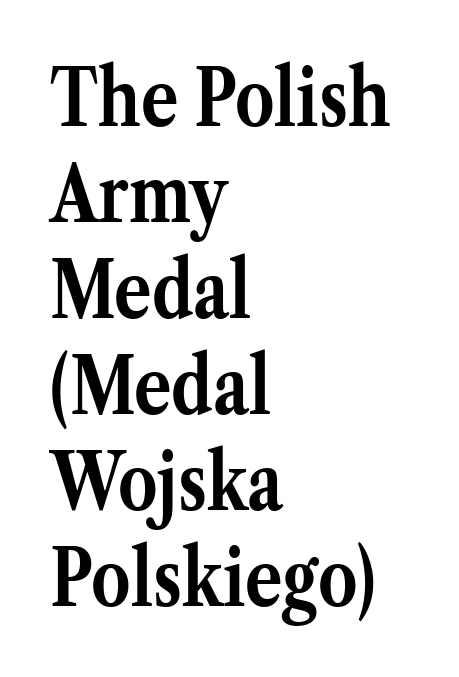
{"serif": "yes", "italic": "no", "bold": "yes", "weight": "semibold", "width": "normal", "stroke_contrast": "medium", "x_height": "medium", "monospaced": "no", "underline": "no", "align": "left", "line_spacing_ratio": 1.23, "letter_spacing": "normal", "letter_spacing_em": 0.0, "glyph_px": 78}
